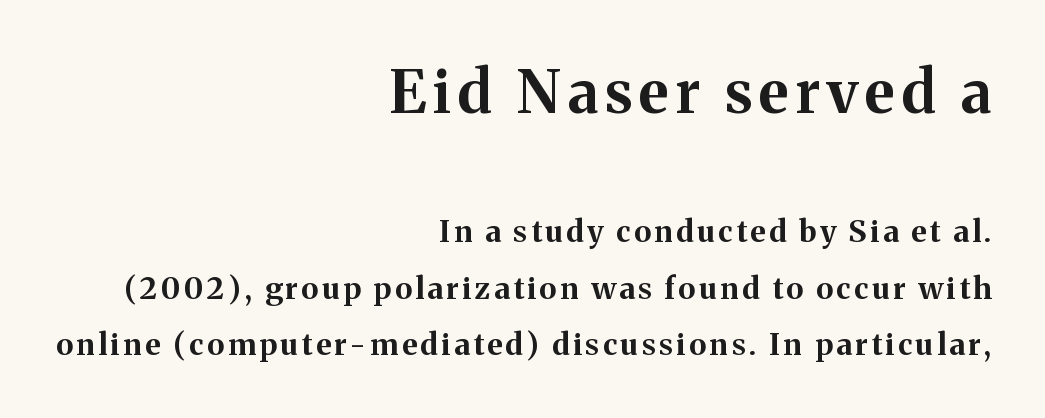
{"serif": "yes", "italic": "no", "bold": "yes", "weight": "bold", "width": "normal", "stroke_contrast": "medium", "x_height": "medium", "monospaced": "no", "underline": "no", "align": "right", "line_spacing_ratio": 1.88, "larger_block": "first", "size_ratio": 1.97, "glyph_px": 59}
